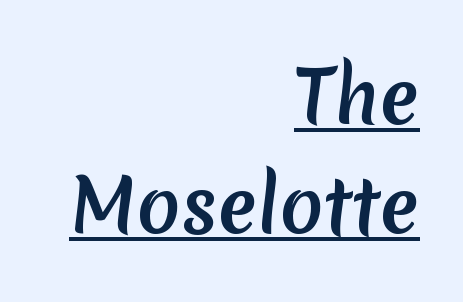
The image shows 72 px sans-serif type; set right-aligned, normal line spacing (1.51x), normal letter spacing, underlined; medium stroke contrast and a medium x-height.
